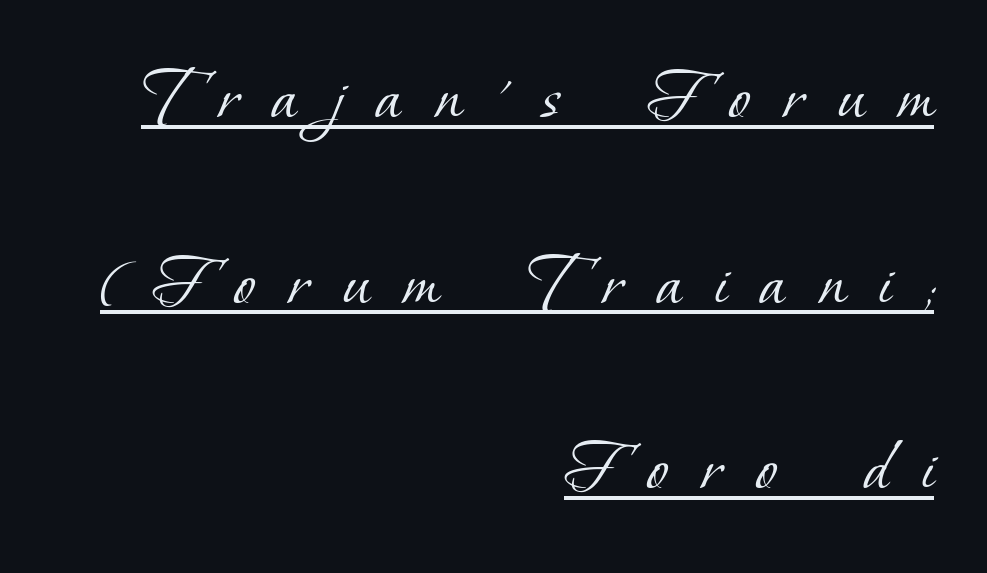
Spacing between characters has been opened up far beyond the box default. Weight: in the light-to-regular range. How would I describe the line gaps? Wide and relaxed. The letters advance in unequal steps, a hallmark of proportional type. Font category for this specimen: serif. These characters rest on top of a visible drawn line.
